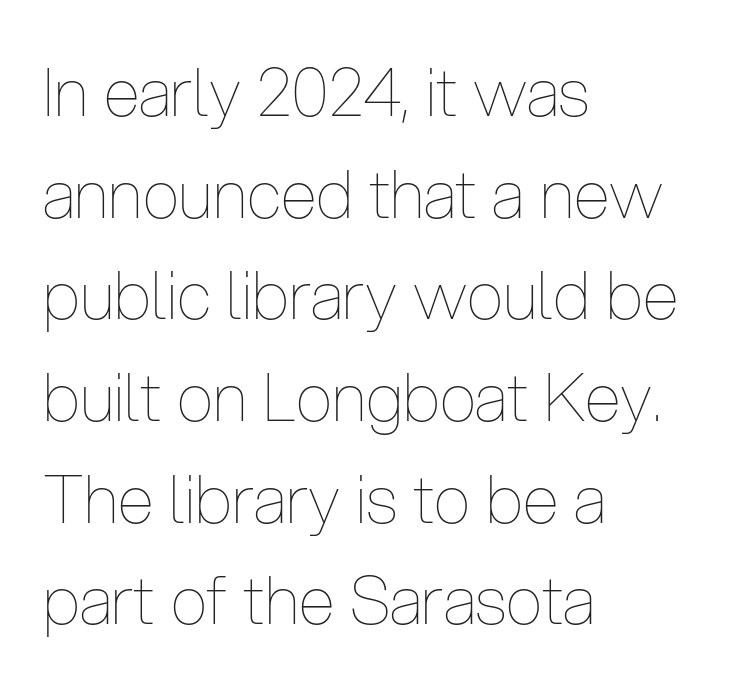
The image shows 66 px thin, condensed type, upright; set left-aligned, normal line spacing (1.54x), normal letter spacing, not underlined; low stroke contrast and a medium x-height.
